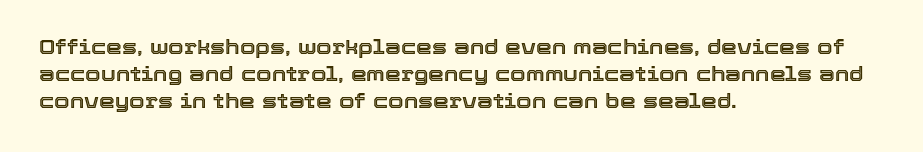
{"italic": "no", "underline": "no", "align": "left", "line_spacing": "normal", "line_spacing_ratio": 1.36, "letter_spacing": "normal", "letter_spacing_em": 0.0, "glyph_px": 20}
